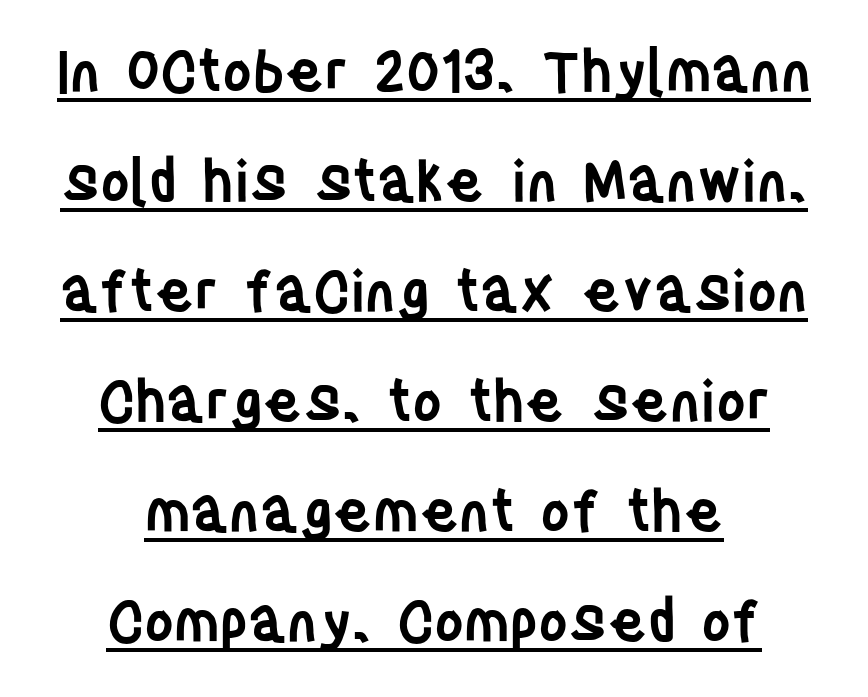
Honestly, the letter spacing is just normal — you wouldn't notice it. It's the straight-up-and-down kind of type. Vertically, the passage feels expansive, rows floating well apart. Does the weight exceed regular? Yes, but only to semibold.
